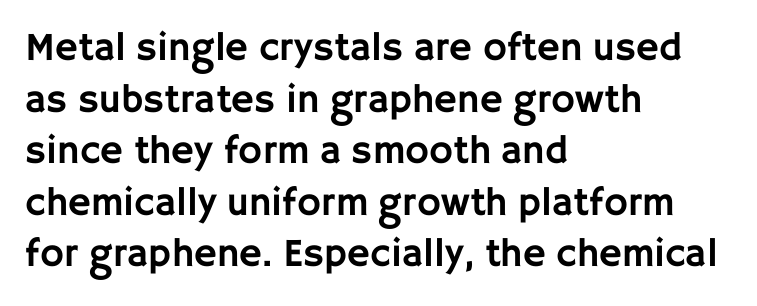
No word sits above an underline. This sample uses a sans-serif face. Normally led — the rows are evenly, conventionally spaced. Proportional: the letters do not fall into vertical columns.
